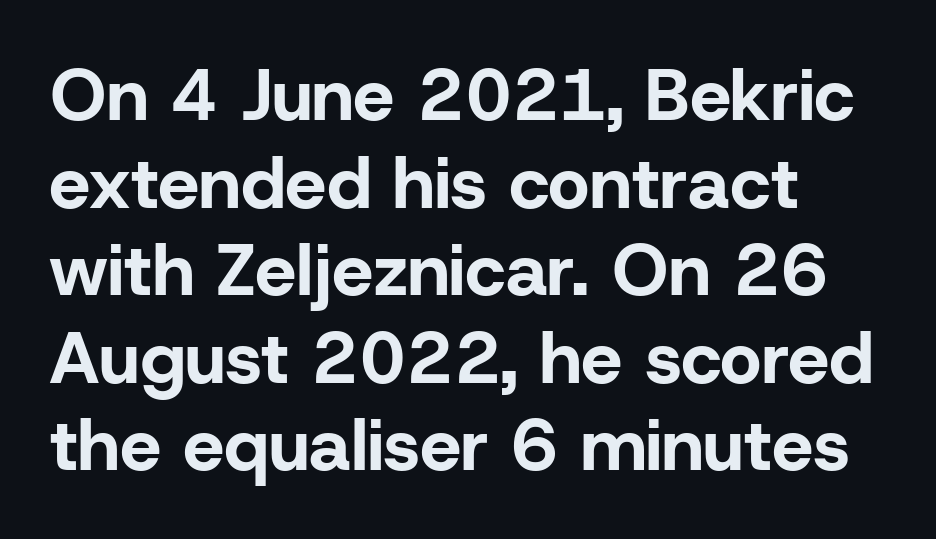
The image shows 73 px bold sans-serif type, upright; set left-aligned, line spacing 1.2x, normal letter spacing, not underlined; low stroke contrast and a medium x-height.
